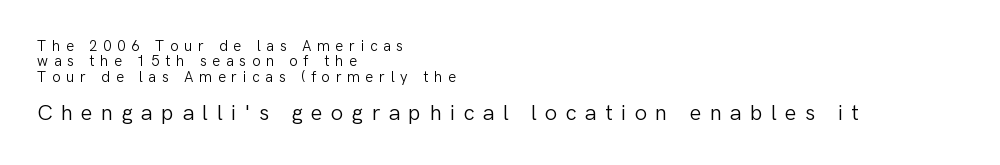
{"italic": "no", "bold": "no", "underline": "no", "align": "left", "line_spacing": "tight", "line_spacing_ratio": 1.02, "letter_spacing": "wide", "letter_spacing_em": 0.38, "larger_block": "second", "size_ratio": 1.47, "glyph_px": 22}
